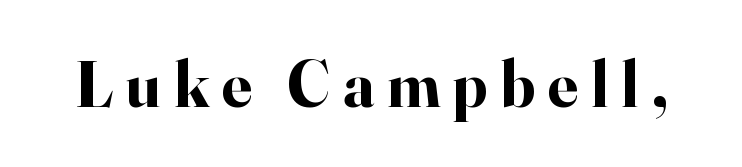
The image shows 65 px bold serif type, upright; set unusually wide letter spacing (+0.2 em), not underlined; high stroke contrast and a small x-height.
